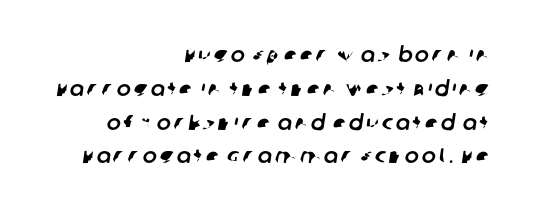
{"underline": "no", "align": "right", "line_spacing": "normal", "line_spacing_ratio": 1.61, "glyph_px": 21}
